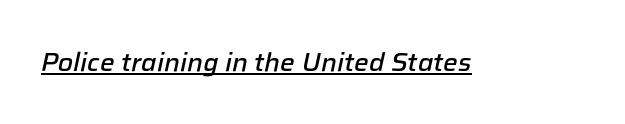
The image shows 26 px text type, italic (leaning right); set normal letter spacing, underlined.
